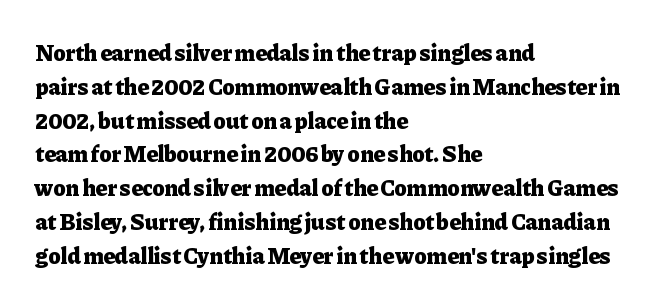
{"italic": "no", "bold": "yes", "underline": "no", "align": "left", "line_spacing": "normal", "line_spacing_ratio": 1.47, "letter_spacing": "normal", "letter_spacing_em": 0.0, "glyph_px": 23}
